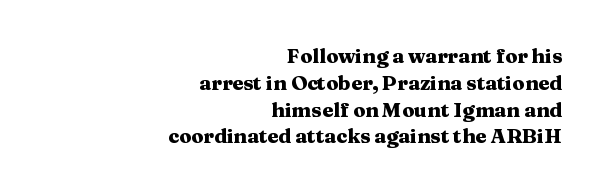
Q: Is the text bold? A: Yes.
Q: Is the text italic (slanted)? A: No, it is upright.
Q: Is the text underlined? A: No.
Q: How is the paragraph aligned? A: Right-aligned.
Q: Is the spacing between letters normal or unusually wide? A: Normal.
Q: Is the spacing between lines tight, normal or loose? A: Normal.
